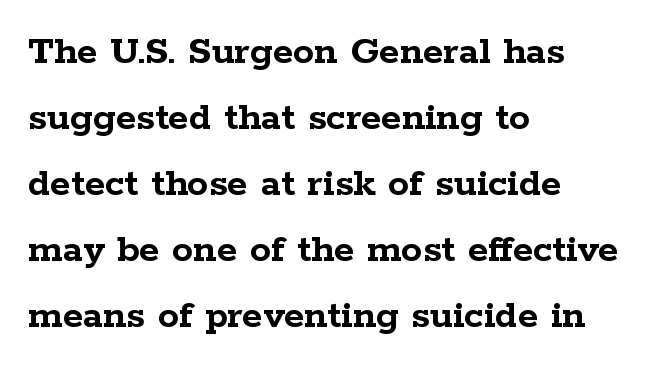
{"serif": "yes", "italic": "no", "bold": "yes", "weight": "semibold", "width": "wide", "stroke_contrast": "low", "x_height": "medium", "monospaced": "no", "underline": "no", "align": "left", "line_spacing": "normal", "line_spacing_ratio": 1.57, "letter_spacing": "normal", "letter_spacing_em": 0.0, "glyph_px": 42}
